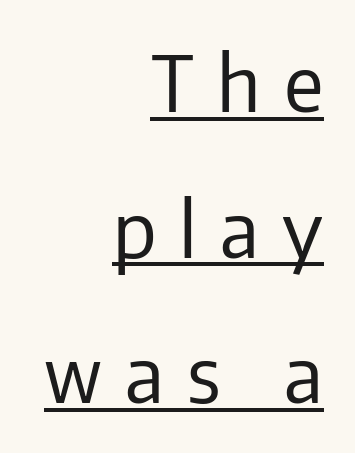
{"serif": "no", "italic": "no", "bold": "no", "weight": "regular", "width": "normal", "stroke_contrast": "low", "x_height": "medium", "monospaced": "no", "underline": "yes", "align": "right", "line_spacing_ratio": 1.89, "letter_spacing": "wide", "letter_spacing_em": 0.3, "glyph_px": 77}
